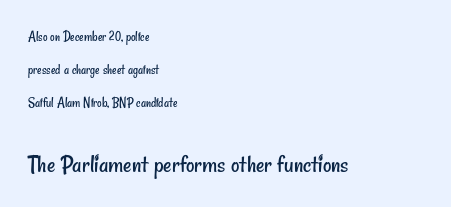
{"bold": "no", "underline": "no", "align": "left", "line_spacing": "loose", "line_spacing_ratio": 2.36, "letter_spacing": "normal", "letter_spacing_em": 0.0, "larger_block": "second", "size_ratio": 1.86, "glyph_px": 26}
